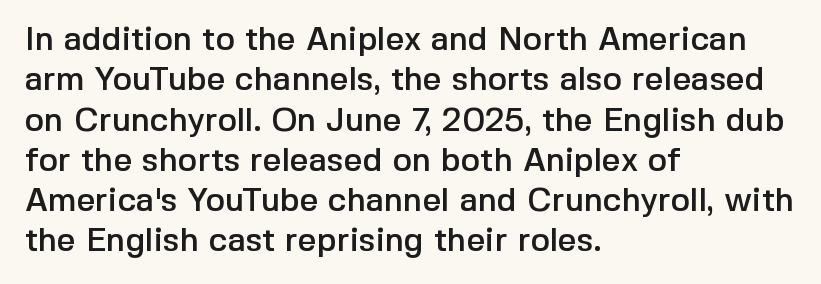
Letterform terminals end flat and unadorned throughout the passage. The zone under the glyphs is completely vacant. Quick note: not italic, upright. Each word holds together tightly as a unit, with standard inter-letter gaps.
